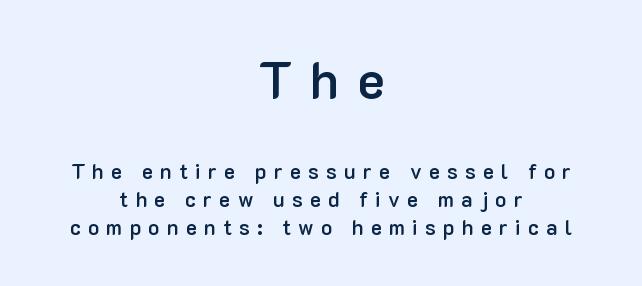
{"serif": "no", "italic": "no", "bold": "semi", "weight": "semibold", "width": "normal", "stroke_contrast": "low", "x_height": "medium", "monospaced": "no", "underline": "no", "align": "center", "line_spacing": "normal", "line_spacing_ratio": 1.35, "letter_spacing": "wide", "letter_spacing_em": 0.34, "larger_block": "first", "size_ratio": 2.48, "glyph_px": 52}
